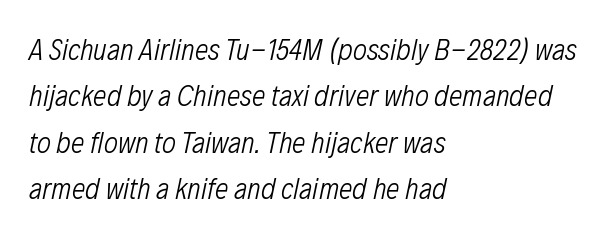
Does the leading feel generous? No, just average. A typesetter would mark this as italic. Default kerning and tracking; the words read as compact shapes. This sample has the flowing, uneven cadence of proportional lettering. The compositor pushed each line to the left boundary. Think standard paragraph weight, or any step lighter than that.
